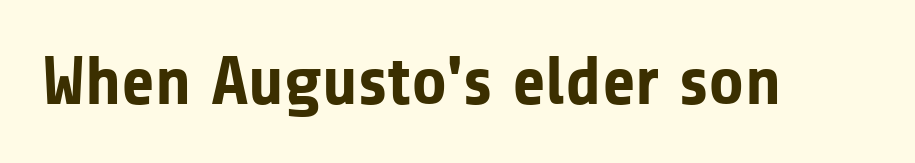
Q: Is the text bold? A: Yes.
Q: Is the text italic (slanted)? A: No, it is upright.
Q: Is the typeface a serif or a sans-serif typeface? A: Sans-serif.
Q: Is the text underlined? A: No.
Q: Is the spacing between letters normal or unusually wide? A: Normal.
Q: Width (condensed, normal, or wide)? A: Normal.
Q: Stroke contrast? A: Low.
Q: x-height? A: Medium.
Q: Monospaced? A: No.
